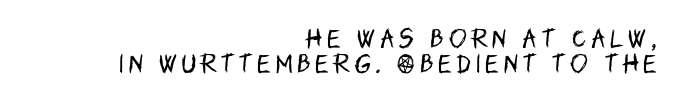
{"italic": "no", "bold": "no", "underline": "no", "align": "right", "line_spacing_ratio": 1.2, "letter_spacing": "wide", "letter_spacing_em": 0.23, "glyph_px": 21}
